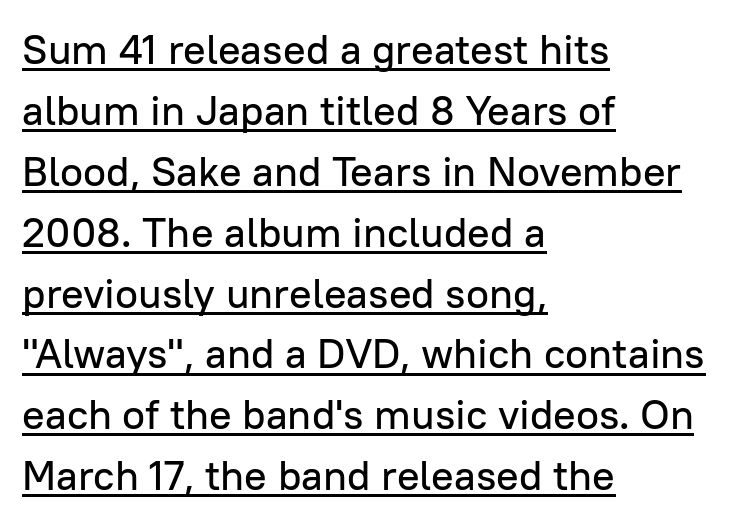
Q: Is the text italic (slanted)? A: No, it is upright.
Q: Is the typeface a serif or a sans-serif typeface? A: Sans-serif.
Q: Is the text underlined? A: Yes.
Q: How is the paragraph aligned? A: Left-aligned.
Q: Is the spacing between letters normal or unusually wide? A: Normal.
Q: Is the spacing between lines tight, normal or loose? A: Normal.
Q: Width (condensed, normal, or wide)? A: Normal.
Q: Stroke contrast? A: Low.
Q: x-height? A: Medium.
Q: Monospaced? A: No.
